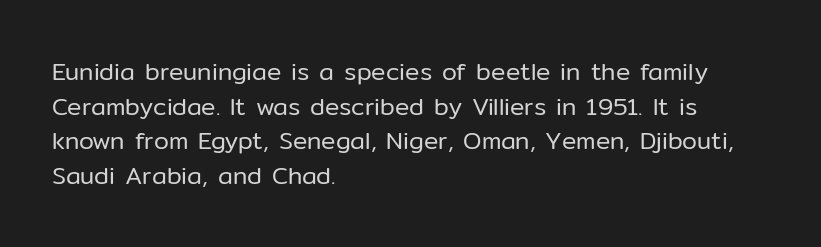
Regarding leading, the lines here are spaced in the standard way. The letters look calm and open, with moderate or lighter stems. Layout note: lines flush left. The rendering keeps characters at their native spacing. The lettering stays uniformly vertical, giving the passage a roman look. Underline: absent.
